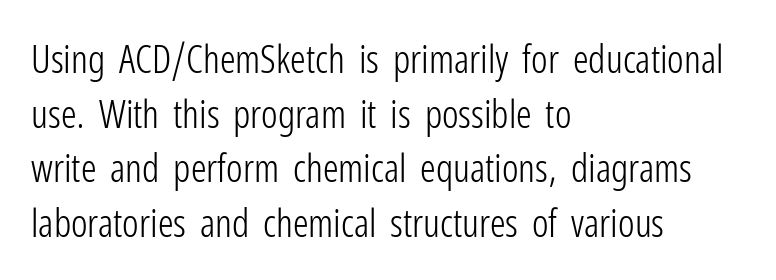
Q: Is the text bold? A: No.
Q: Is the text italic (slanted)? A: No, it is upright.
Q: Is the typeface a serif or a sans-serif typeface? A: Sans-serif.
Q: Is the text underlined? A: No.
Q: How is the paragraph aligned? A: Left-aligned.
Q: Is the spacing between letters normal or unusually wide? A: Normal.
Q: Is the spacing between lines tight, normal or loose? A: Normal.
Q: Width (condensed, normal, or wide)? A: Condensed.
Q: Stroke contrast? A: Low.
Q: x-height? A: Medium.
Q: Monospaced? A: No.
